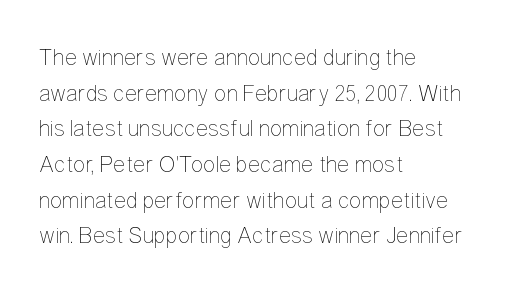
{"italic": "no", "bold": "no", "underline": "no", "align": "left", "line_spacing": "normal", "line_spacing_ratio": 1.55, "letter_spacing": "normal", "letter_spacing_em": 0.0, "glyph_px": 23}
